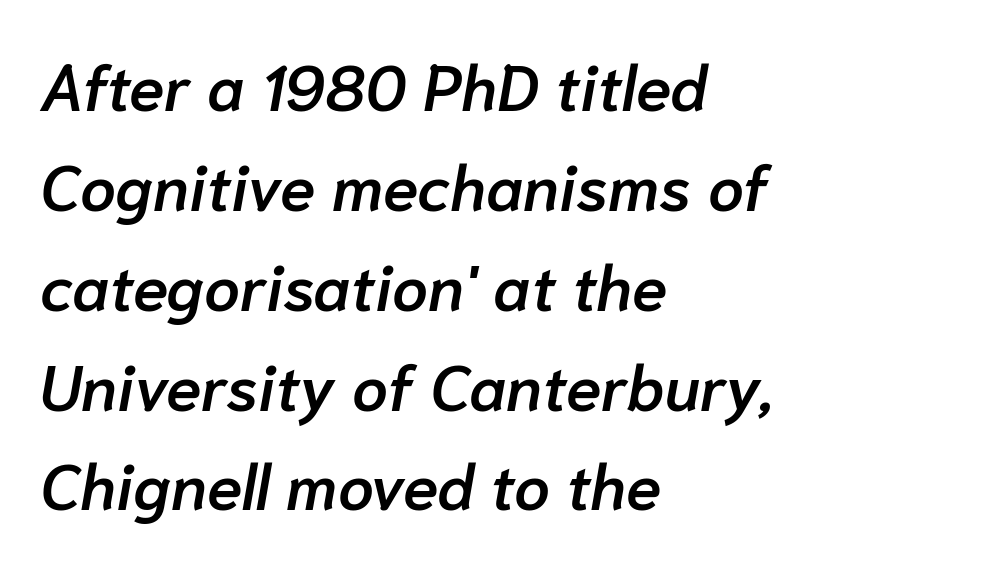
Q: Is the text bold? A: Semi-bold.
Q: Is the text italic (slanted)? A: Yes, it leans right by about 10 degrees.
Q: Is the text underlined? A: No.
Q: How is the paragraph aligned? A: Left-aligned.
Q: Is the spacing between letters normal or unusually wide? A: Normal.
Q: Is the spacing between lines tight, normal or loose? A: Normal.
Q: Width (condensed, normal, or wide)? A: Normal.
Q: Stroke contrast? A: Low.
Q: x-height? A: Medium.
Q: Monospaced? A: No.
